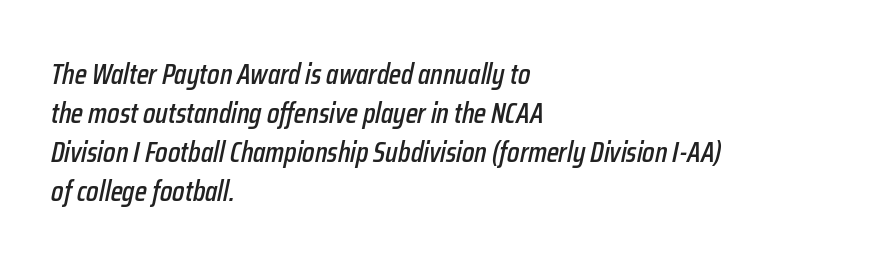
Q: Is the text italic (slanted)? A: Yes, it leans right by about 12 degrees.
Q: Is the text underlined? A: No.
Q: How is the paragraph aligned? A: Left-aligned.
Q: Is the spacing between letters normal or unusually wide? A: Normal.
Q: Is the spacing between lines tight, normal or loose? A: Normal.
Q: Width (condensed, normal, or wide)? A: Condensed.
Q: Stroke contrast? A: Low.
Q: x-height? A: Medium.
Q: Monospaced? A: No.
